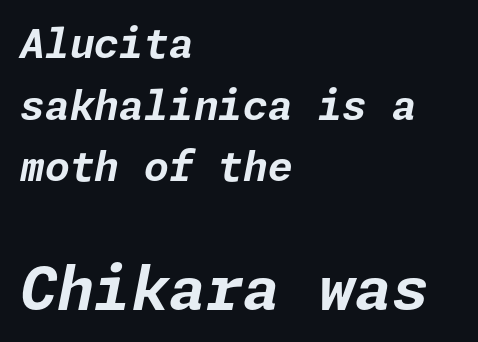
The image shows 60 px bold type, italic (leaning right); set left-aligned, normal line spacing (1.54x), normal letter spacing, not underlined; the second (bottom) block is 1.5x larger; low stroke contrast and a medium x-height.
